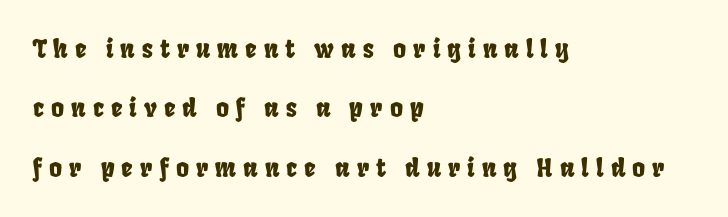
Q: Is the text underlined? A: No.
Q: How is the paragraph aligned? A: Left-aligned.
Q: Is the spacing between letters normal or unusually wide? A: Unusually wide.
Q: Is the spacing between lines tight, normal or loose? A: Loose.
